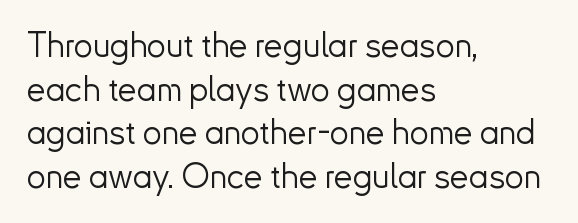
Q: Is the text bold? A: No.
Q: Is the text italic (slanted)? A: No, it is upright.
Q: Is the typeface a serif or a sans-serif typeface? A: Sans-serif.
Q: Is the text underlined? A: No.
Q: How is the paragraph aligned? A: Left-aligned.
Q: Is the spacing between letters normal or unusually wide? A: Normal.
Q: Is the spacing between lines tight, normal or loose? A: Normal.
Q: Width (condensed, normal, or wide)? A: Normal.
Q: Stroke contrast? A: Low.
Q: x-height? A: Small.
Q: Monospaced? A: No.
